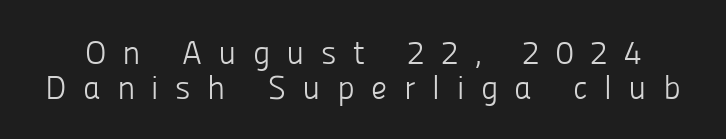
{"serif": "no", "italic": "no", "bold": "no", "weight": "light", "width": "normal", "stroke_contrast": "low", "x_height": "medium", "monospaced": "no", "underline": "no", "line_spacing": "tight", "line_spacing_ratio": 1.05, "letter_spacing": "wide", "letter_spacing_em": 0.5, "glyph_px": 33}
